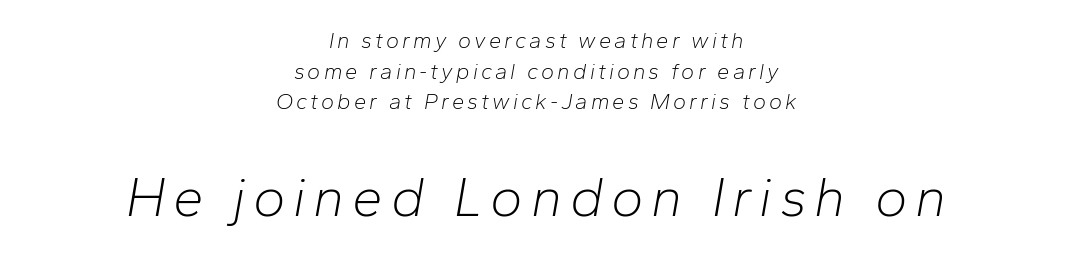
Clear beneath every line of the passage. Spacing verdict: proportional, widths tailored to each character. Leftover space on each line is divided equally before and after the words. Whoever set this chose a conventional vertical rhythm. Look at the glyph heights: the lower group is clearly the bigger setting.
